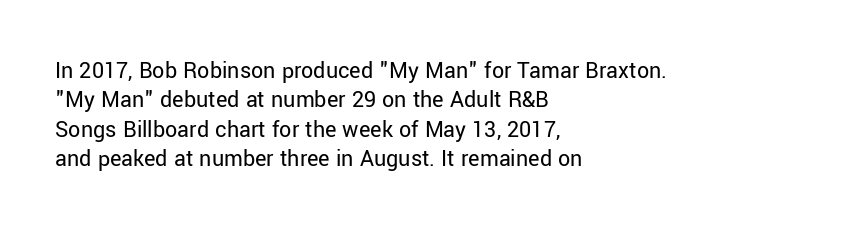
The image shows 24 px text type, upright; set left-aligned, line spacing 1.22x, normal letter spacing, not underlined.
